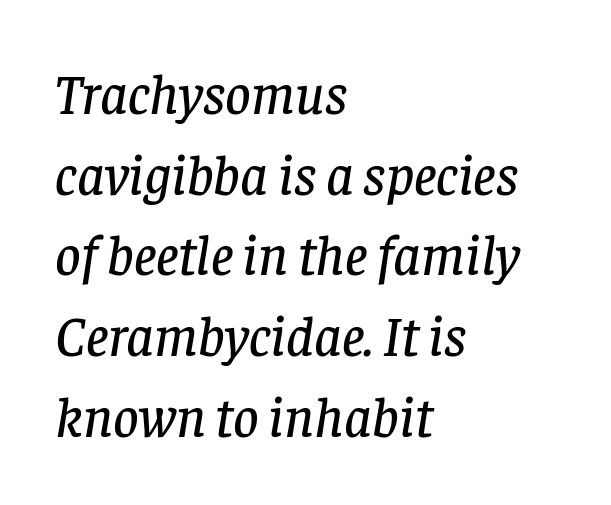
Q: Is the text italic (slanted)? A: Yes, it leans right by about 8 degrees.
Q: Is the typeface a serif or a sans-serif typeface? A: Serif.
Q: Is the text underlined? A: No.
Q: How is the paragraph aligned? A: Left-aligned.
Q: Is the spacing between letters normal or unusually wide? A: Normal.
Q: Is the spacing between lines tight, normal or loose? A: Normal.
Q: Width (condensed, normal, or wide)? A: Normal.
Q: Stroke contrast? A: Low.
Q: x-height? A: Large.
Q: Monospaced? A: No.
